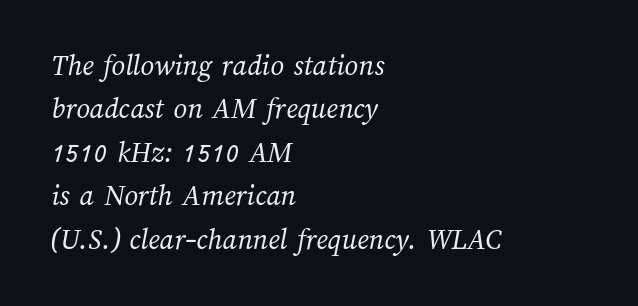
Q: Is the text bold? A: No.
Q: Is the text underlined? A: No.
Q: How is the paragraph aligned? A: Left-aligned.
Q: Is the spacing between letters normal or unusually wide? A: Normal.
Q: Is the spacing between lines tight, normal or loose? A: Normal.
Q: Width (condensed, normal, or wide)? A: Normal.
Q: Stroke contrast? A: Medium.
Q: x-height? A: Medium.
Q: Monospaced? A: No.
